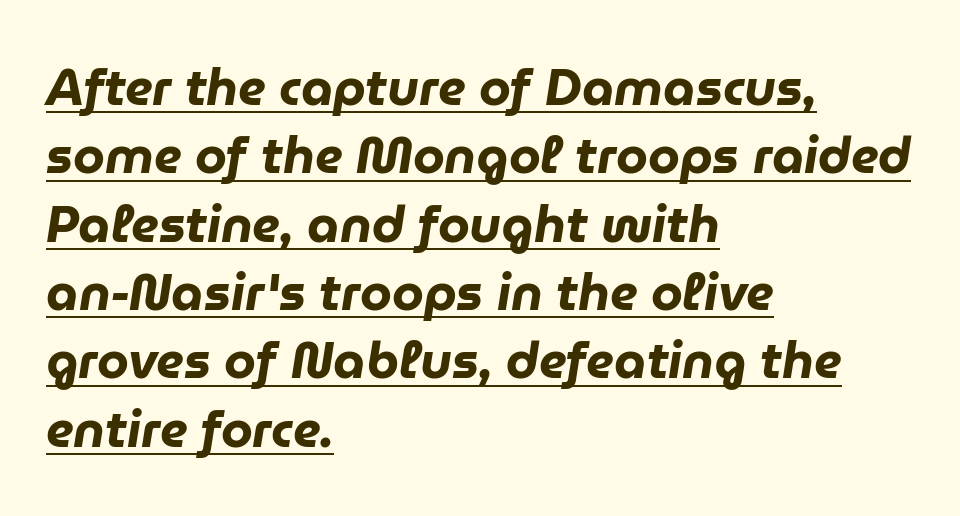
The passage shown is underscored from start to finish. Thick stems and heavy bowls — unmistakably bold. These lines keep a tight, regular rhythm from letter to letter. This block has exactly the height ordinary leading produces.
